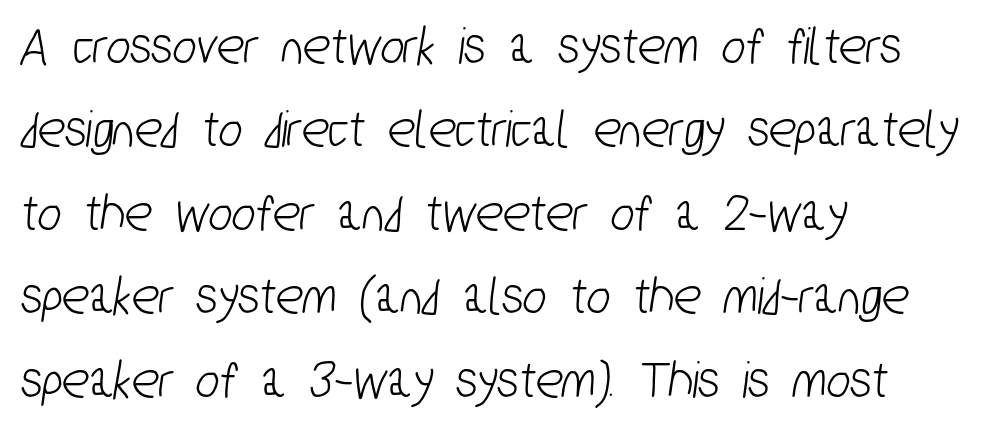
The lines are quadded left. Whoever set this chose a conventional vertical rhythm. Varying glyph widths throughout — classic text-font behaviour. Words appear dense and cohesive because spacing is normal.
